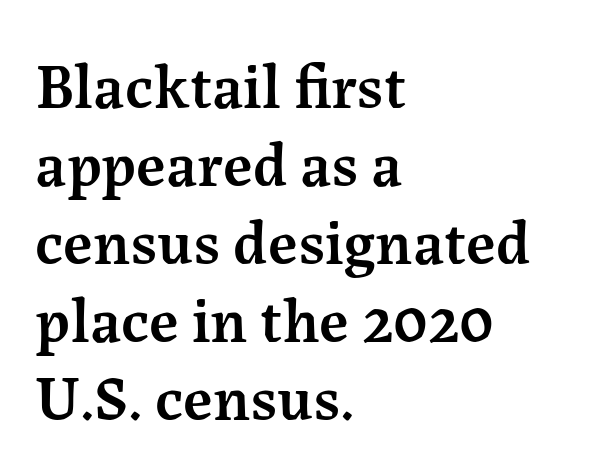
Q: Is the text bold? A: Semi-bold.
Q: Is the text italic (slanted)? A: No, it is upright.
Q: Is the typeface a serif or a sans-serif typeface? A: Serif.
Q: Is the text underlined? A: No.
Q: How is the paragraph aligned? A: Left-aligned.
Q: Is the spacing between letters normal or unusually wide? A: Normal.
Q: Width (condensed, normal, or wide)? A: Normal.
Q: Stroke contrast? A: Medium.
Q: x-height? A: Medium.
Q: Monospaced? A: No.
